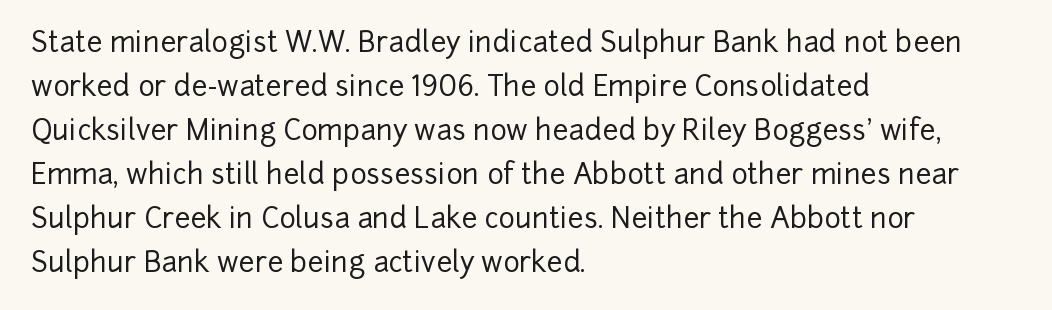
The image shows 28 px sans-serif type, upright; set left-aligned, normal line spacing (1.57x), normal letter spacing, not underlined; low stroke contrast and a medium x-height.
